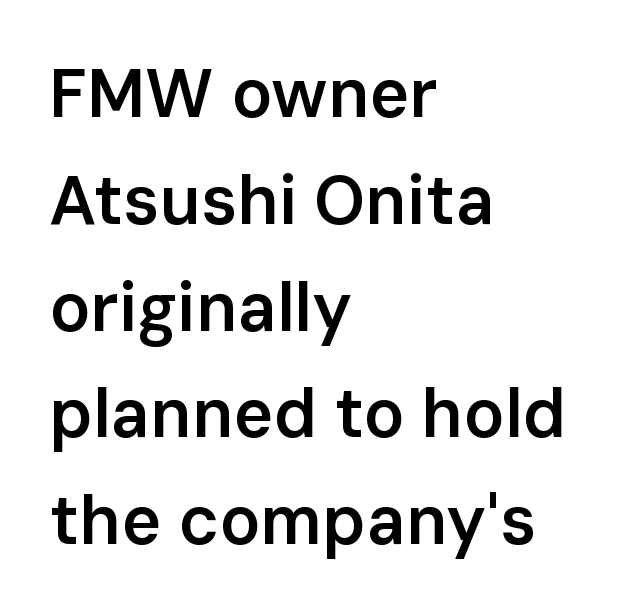
The image shows 68 px semibold sans-serif type, upright; set left-aligned, normal line spacing (1.57x), normal letter spacing, not underlined; low stroke contrast and a medium x-height.
